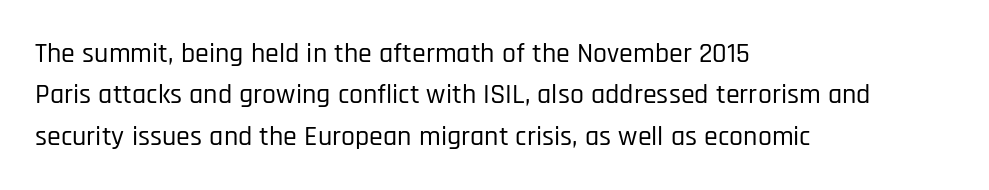
Q: Is the text italic (slanted)? A: No, it is upright.
Q: Is the typeface a serif or a sans-serif typeface? A: Sans-serif.
Q: Is the text underlined? A: No.
Q: How is the paragraph aligned? A: Left-aligned.
Q: Is the spacing between letters normal or unusually wide? A: Normal.
Q: Is the spacing between lines tight, normal or loose? A: Normal.
Q: Width (condensed, normal, or wide)? A: Condensed.
Q: Stroke contrast? A: Low.
Q: x-height? A: Large.
Q: Monospaced? A: No.
